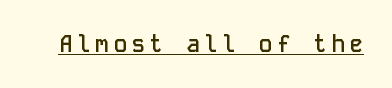
Each glyph is drawn with semibold strokes, heavier than normal yet not fully bold. The font's upright variant was chosen for this text. A typographer would call this underscored text.
